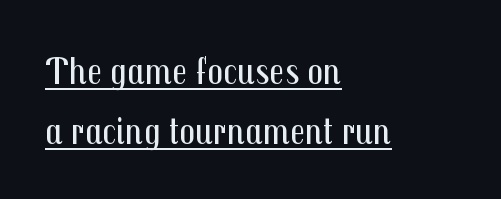
How would I describe the line gaps? Plain and ordinary. Check where the strokes stop: nothing finishes them off — pure sans. The type is set solid horizontally, with unmodified tracking. Line beginnings align vertically; line endings do not. Ordinary non-slanted type is in use. The specimen includes a rule beneath the text block's lines.
